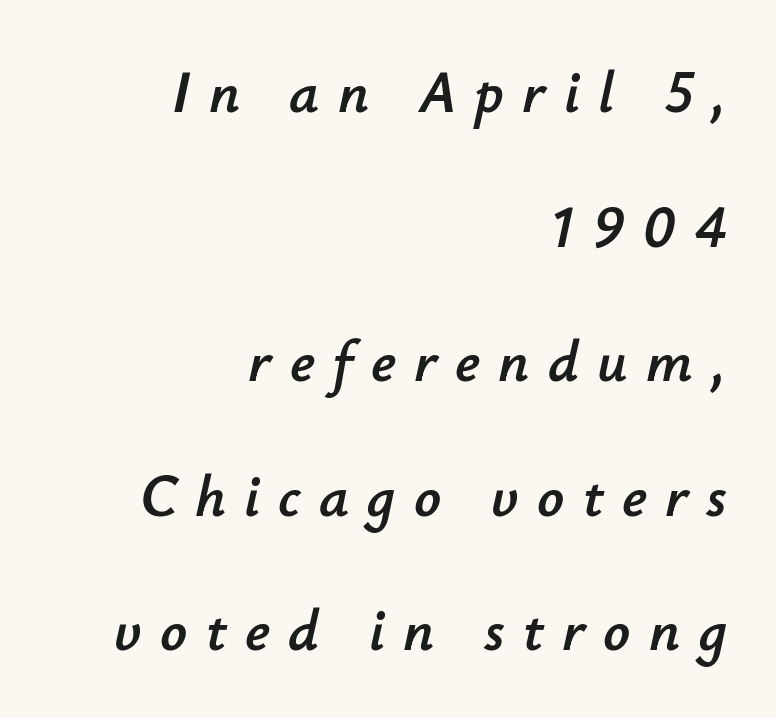
{"italic": "yes", "lean": "right", "slant_degrees": 12, "width": "normal", "stroke_contrast": "low", "x_height": "small", "monospaced": "no", "underline": "no", "align": "right", "line_spacing": "loose", "line_spacing_ratio": 2.28, "letter_spacing": "wide", "letter_spacing_em": 0.31, "glyph_px": 59}
